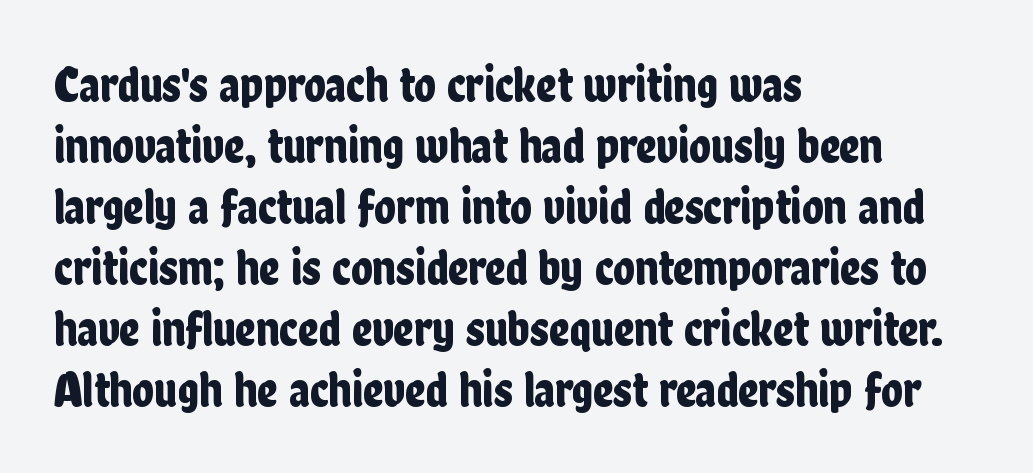
The setting favours the left margin, as ordinary paragraphs usually do. The rendering shows plain stroke endings on the letterforms — a sans-serif design. Any mark beneath the type? The region is blank. This sample has the flowing, uneven cadence of proportional lettering.
